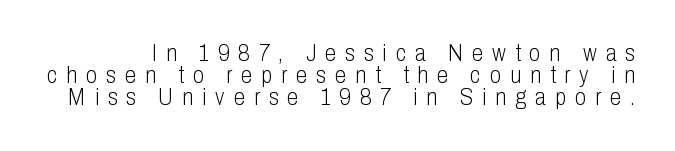
The image shows 23 px text type, upright; set tight line spacing (0.96x), unusually wide letter spacing (+0.39 em), not underlined.
